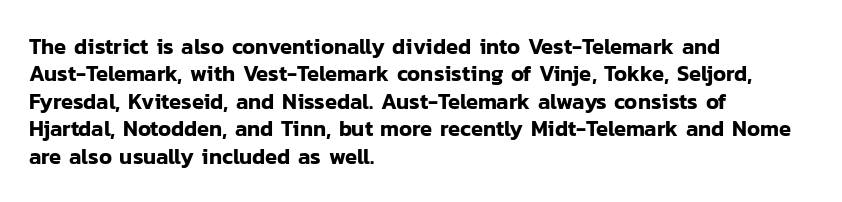
Letter spacing: default. Words float on clear page, feet unadorned. Every stem runs plumb, perpendicular to the baseline. Is there much room between lines? A standard amount, neither cramped nor airy. Reading down the block, your eye returns to a fixed left position each line.
